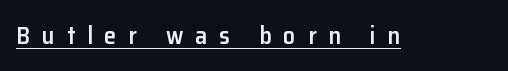
{"italic": "no", "bold": "semi", "underline": "yes", "letter_spacing": "wide", "letter_spacing_em": 0.5, "glyph_px": 24}
